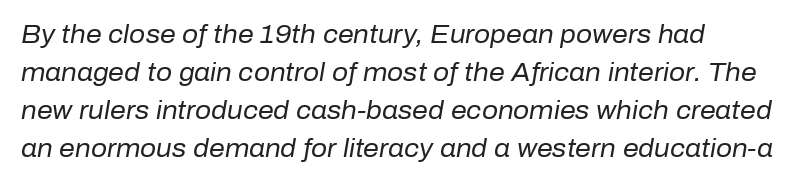
The image shows 25 px text type, italic (leaning right); set left-aligned, normal line spacing (1.52x), normal letter spacing, not underlined.
